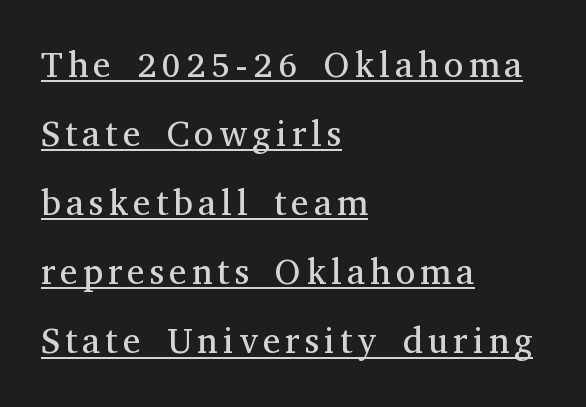
Q: Is the text bold? A: No.
Q: Is the text italic (slanted)? A: No, it is upright.
Q: Is the typeface a serif or a sans-serif typeface? A: Serif.
Q: Is the text underlined? A: Yes.
Q: How is the paragraph aligned? A: Left-aligned.
Q: Is the spacing between lines tight, normal or loose? A: Loose.
Q: Width (condensed, normal, or wide)? A: Normal.
Q: Stroke contrast? A: Medium.
Q: x-height? A: Medium.
Q: Monospaced? A: No.
